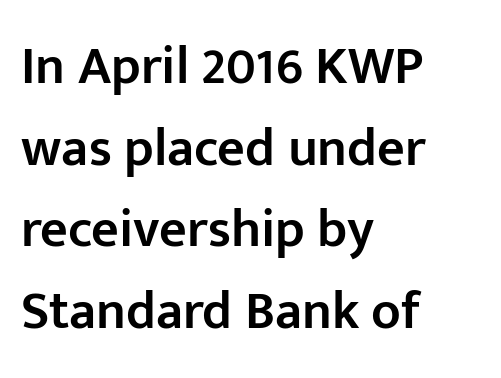
Q: Is the text bold? A: Semi-bold.
Q: Is the text italic (slanted)? A: No, it is upright.
Q: Is the typeface a serif or a sans-serif typeface? A: Sans-serif.
Q: Is the text underlined? A: No.
Q: How is the paragraph aligned? A: Left-aligned.
Q: Is the spacing between letters normal or unusually wide? A: Normal.
Q: Is the spacing between lines tight, normal or loose? A: Normal.
Q: Width (condensed, normal, or wide)? A: Normal.
Q: Stroke contrast? A: Low.
Q: x-height? A: Medium.
Q: Monospaced? A: No.
